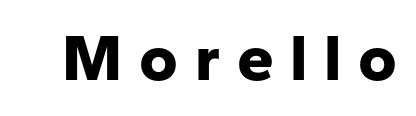
{"serif": "no", "italic": "no", "bold": "yes", "weight": "bold", "width": "normal", "stroke_contrast": "low", "x_height": "medium", "monospaced": "no", "underline": "no", "letter_spacing": "wide", "letter_spacing_em": 0.25, "glyph_px": 66}
